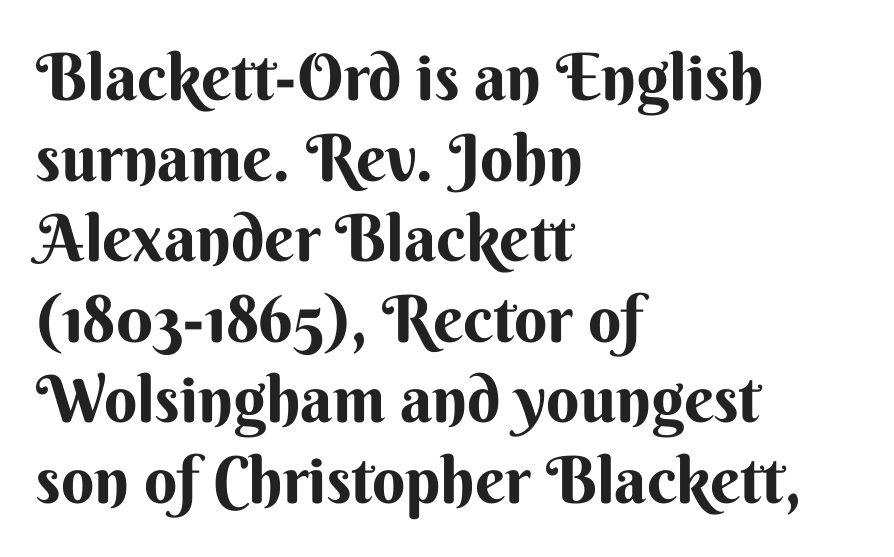
The image shows 65 px sans-serif type, upright; set left-aligned, line spacing 1.24x, normal letter spacing, not underlined; medium stroke contrast and a small x-height.
